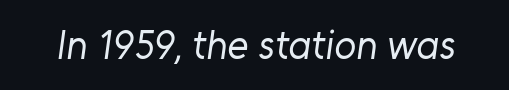
{"serif": "no", "bold": "no", "weight": "regular", "width": "normal", "stroke_contrast": "low", "x_height": "medium", "monospaced": "no", "underline": "no", "letter_spacing": "normal", "letter_spacing_em": 0.0, "glyph_px": 40}
